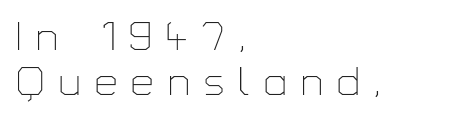
A classic flush-left, rag-right setting is used for this passage. Look at the bottom of the vertical strokes: they stop flat, with no serifs. The specimen reads as upright at a glance. This rendering widens character spacing well past its baseline value. Caption: face not bold, strokes unweighted.
